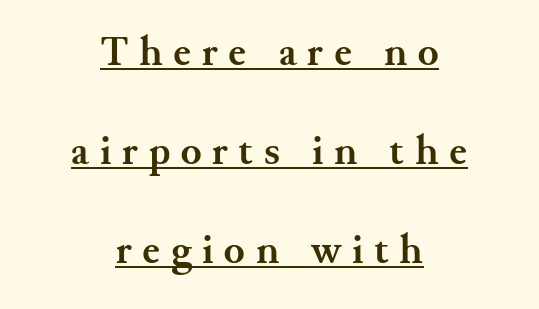
In terms of leading, this rendering errs on the spacious side. The type family on display is of the serif kind. Strokes here are thick enough to call this a true bold. The compositor balanced each line on the midline.
